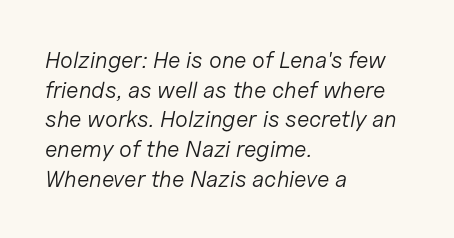
Q: Is the text bold? A: No.
Q: Is the text italic (slanted)? A: Yes, it leans right by about 11 degrees.
Q: Is the text underlined? A: No.
Q: How is the paragraph aligned? A: Left-aligned.
Q: Is the spacing between letters normal or unusually wide? A: Normal.
Q: Is the spacing between lines tight, normal or loose? A: Normal.
